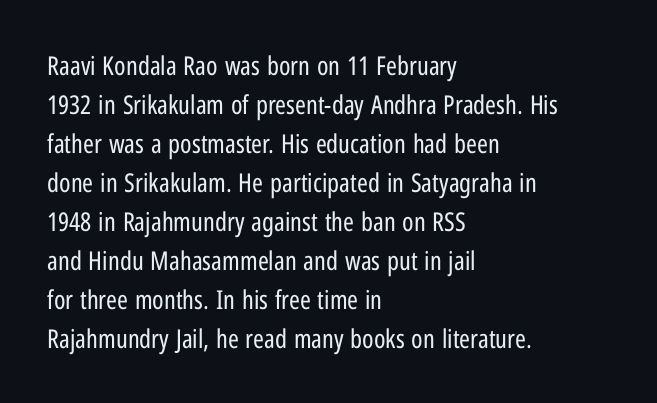
{"italic": "no", "bold": "no", "underline": "no", "align": "left", "line_spacing": "normal", "line_spacing_ratio": 1.5, "letter_spacing": "normal", "letter_spacing_em": 0.0, "glyph_px": 26}
